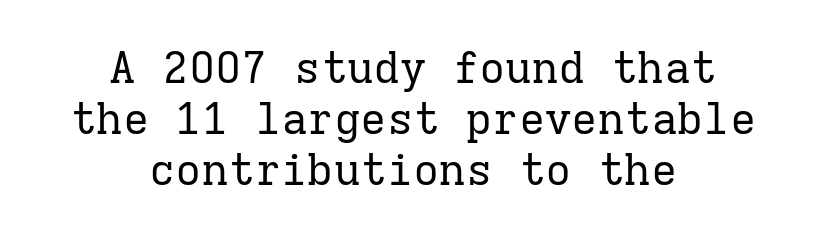
Q: Is the text bold? A: No.
Q: Is the text italic (slanted)? A: No, it is upright.
Q: Is the typeface a serif or a sans-serif typeface? A: Serif.
Q: Is the text underlined? A: No.
Q: How is the paragraph aligned? A: Centered.
Q: Is the spacing between letters normal or unusually wide? A: Normal.
Q: Width (condensed, normal, or wide)? A: Normal.
Q: Stroke contrast? A: Low.
Q: x-height? A: Medium.
Q: Monospaced? A: Yes.
